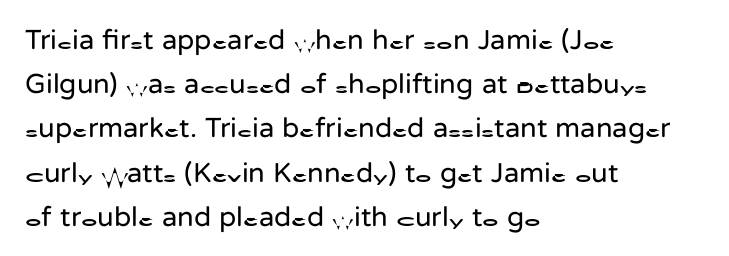
Horizontal alignment here is leftward, the default for most running prose. These lines were composed using upright roman letters. Proportional: the letters do not fall into vertical columns. Between one letter and the next there's only the usual sliver of space. The typeface has the unassuming heft of standard copy or less. The baseline area is clear.
